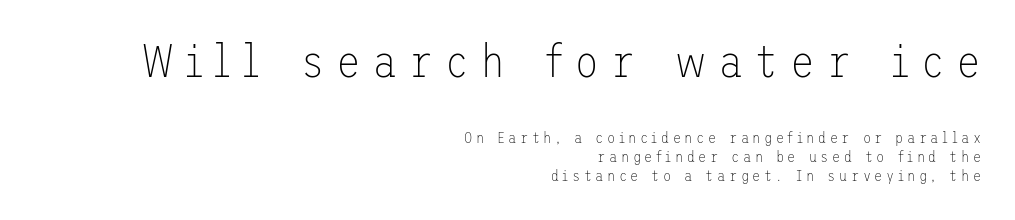
{"serif": "no", "italic": "no", "bold": "no", "weight": "thin", "width": "normal", "stroke_contrast": "low", "x_height": "medium", "underline": "no", "align": "right", "line_spacing": "normal", "line_spacing_ratio": 1.27, "letter_spacing": "wide", "letter_spacing_em": 0.23, "larger_block": "first", "size_ratio": 3.07, "glyph_px": 46}
